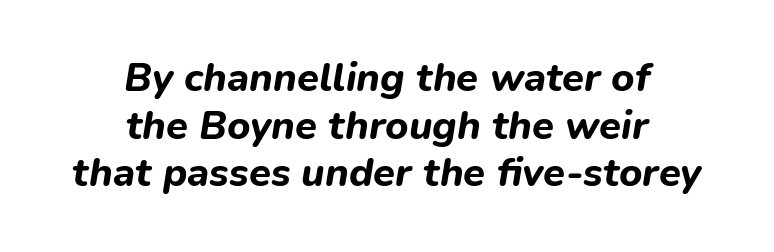
Q: Is the text bold? A: Yes.
Q: Is the text italic (slanted)? A: Yes, it leans right by about 9 degrees.
Q: Is the text underlined? A: No.
Q: How is the paragraph aligned? A: Centered.
Q: Is the spacing between letters normal or unusually wide? A: Normal.
Q: Width (condensed, normal, or wide)? A: Normal.
Q: Stroke contrast? A: Low.
Q: x-height? A: Medium.
Q: Monospaced? A: No.
